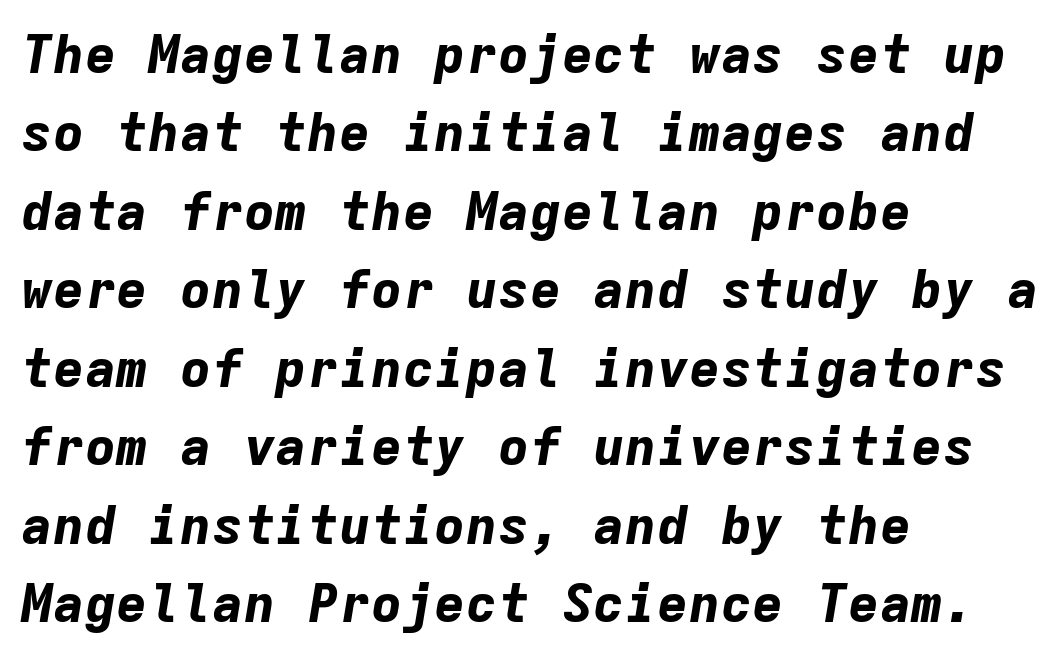
Q: Is the text bold? A: Yes.
Q: Is the text italic (slanted)? A: Yes, it leans right by about 9 degrees.
Q: Is the text underlined? A: No.
Q: How is the paragraph aligned? A: Left-aligned.
Q: Is the spacing between letters normal or unusually wide? A: Normal.
Q: Is the spacing between lines tight, normal or loose? A: Normal.
Q: Width (condensed, normal, or wide)? A: Normal.
Q: Stroke contrast? A: Low.
Q: x-height? A: Medium.
Q: Monospaced? A: Yes.
